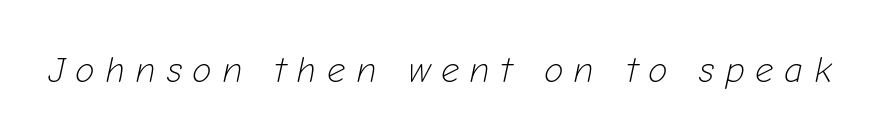
The specimen reads as italic at a glance. Proportional: the letters do not fall into vertical columns. How are the letters spaced? Widely, with obvious added tracking. Vertical stems look standard width or narrower in stroke. Only glyphs here, with clear space below each row.
